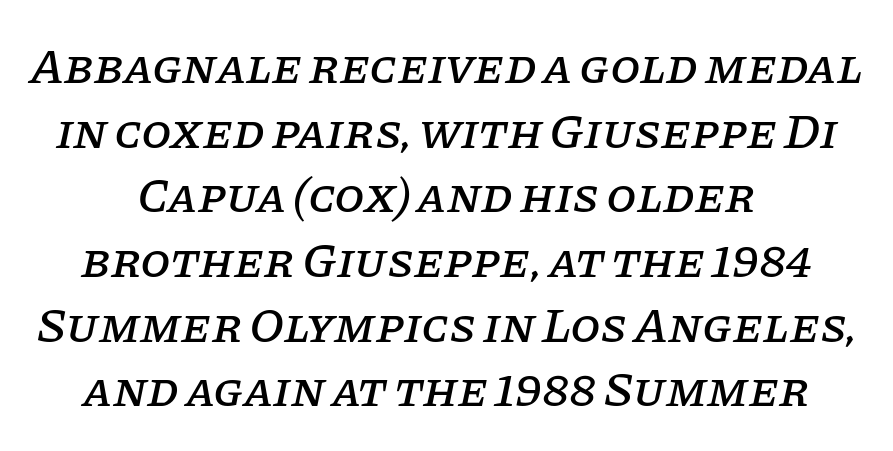
The image shows 49 px serif type, italic (leaning right); set centered, normal line spacing (1.32x), normal letter spacing, not underlined; low stroke contrast and a large x-height.
